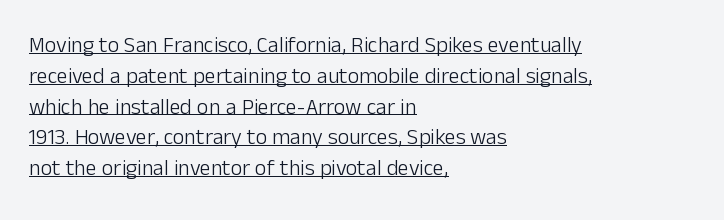
Q: Is the text bold? A: No.
Q: Is the text italic (slanted)? A: No, it is upright.
Q: Is the text underlined? A: Yes.
Q: How is the paragraph aligned? A: Left-aligned.
Q: Is the spacing between letters normal or unusually wide? A: Normal.
Q: Is the spacing between lines tight, normal or loose? A: Normal.
